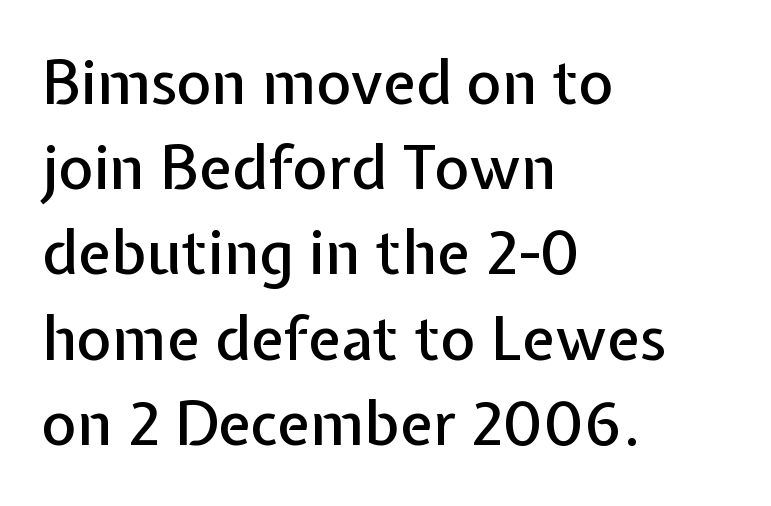
{"serif": "no", "italic": "no", "width": "normal", "stroke_contrast": "low", "x_height": "medium", "monospaced": "no", "underline": "no", "align": "left", "line_spacing": "normal", "line_spacing_ratio": 1.42, "letter_spacing": "normal", "letter_spacing_em": 0.0, "glyph_px": 60}
